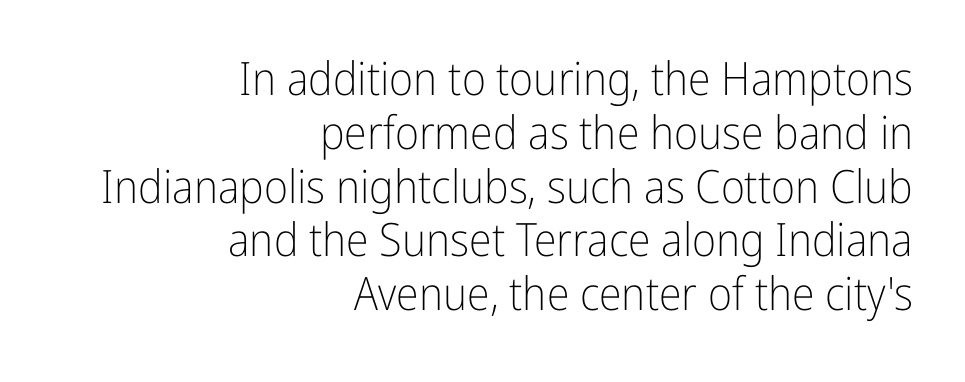
Posture: vertical. Decoration check: the copy has no underline. Unbolded letterforms with no extra heft. Caption: multi-line text, flush right, ragged left. Standard letterfit; no display-style spreading of the glyphs. Is this a sans? Yes — the strokes have no serifs.
